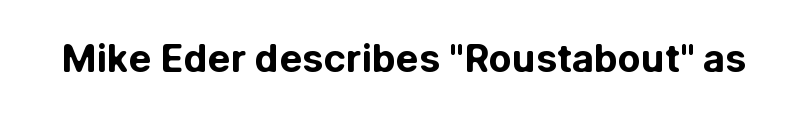
{"serif": "no", "italic": "no", "bold": "yes", "weight": "bold", "width": "normal", "stroke_contrast": "low", "x_height": "medium", "monospaced": "no", "underline": "no", "letter_spacing": "normal", "letter_spacing_em": 0.0, "glyph_px": 38}
